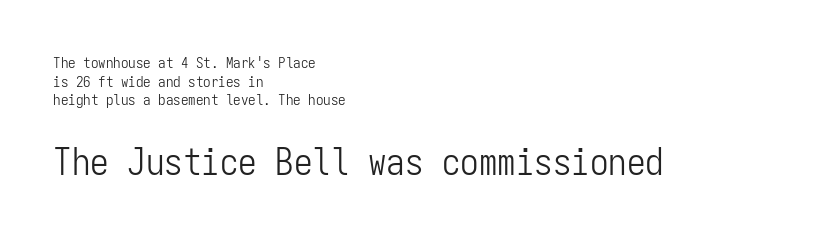
Q: Is the text bold? A: No.
Q: Is the text italic (slanted)? A: No, it is upright.
Q: Is the typeface a serif or a sans-serif typeface? A: Sans-serif.
Q: Is the text underlined? A: No.
Q: How is the paragraph aligned? A: Left-aligned.
Q: Is the spacing between letters normal or unusually wide? A: Normal.
Q: Is the spacing between lines tight, normal or loose? A: Normal.
Q: Which block of text is set in a larger size, the first (top) or the second (bottom)? A: The second (bottom) one.
Q: Width (condensed, normal, or wide)? A: Condensed.
Q: Stroke contrast? A: Low.
Q: x-height? A: Medium.
Q: Monospaced? A: Yes.
